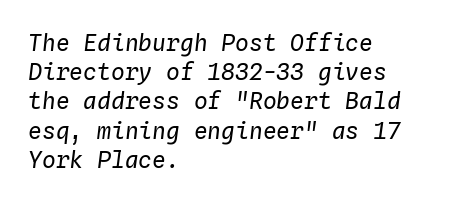
{"italic": "yes", "lean": "right", "slant_degrees": 4, "bold": "no", "underline": "no", "align": "left", "line_spacing": "normal", "line_spacing_ratio": 1.27, "letter_spacing": "normal", "letter_spacing_em": 0.0, "glyph_px": 23}
